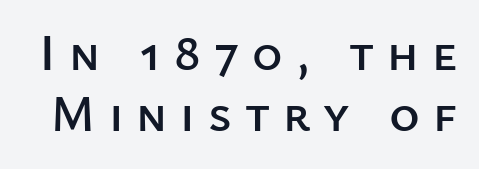
The image shows 52 px sans-serif type, upright; set line spacing 1.17x, unusually wide letter spacing (+0.25 em), not underlined; low stroke contrast and a medium x-height.
